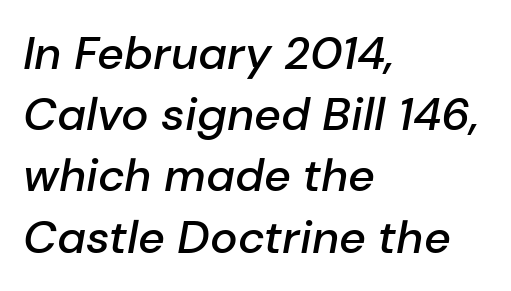
Q: Is the text bold? A: Semi-bold.
Q: Is the text italic (slanted)? A: Yes, it leans right by about 10 degrees.
Q: Is the text underlined? A: No.
Q: How is the paragraph aligned? A: Left-aligned.
Q: Is the spacing between letters normal or unusually wide? A: Normal.
Q: Is the spacing between lines tight, normal or loose? A: Normal.
Q: Width (condensed, normal, or wide)? A: Normal.
Q: Stroke contrast? A: Low.
Q: x-height? A: Medium.
Q: Monospaced? A: No.
